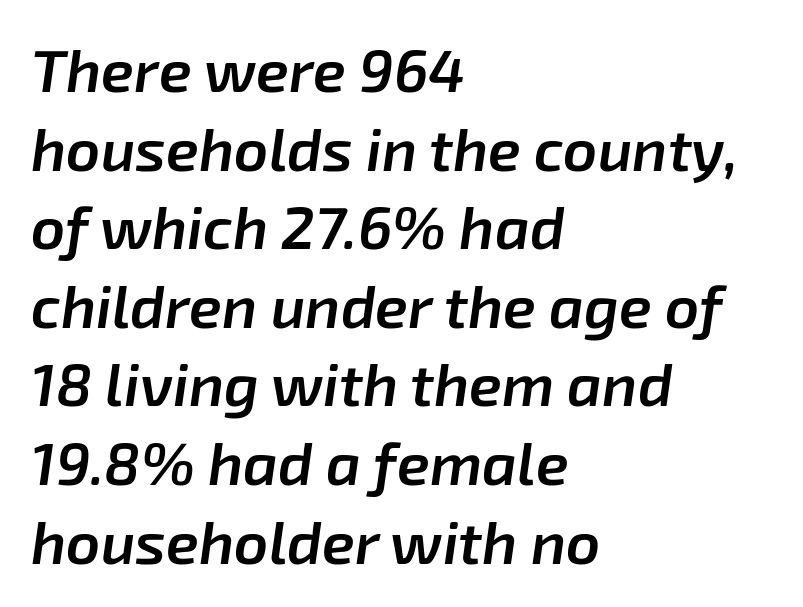
The typography opts for an oblique posture over an upright one. Honestly, there is no underline to notice here at all. Look at the tracking — it's just the regular setting, nothing added. Notice how descenders clear the ascenders below comfortably — that's standard leading.
